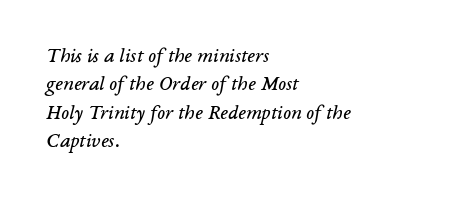
{"italic": "yes", "lean": "right", "slant_degrees": 14, "bold": "no", "underline": "no", "align": "left", "line_spacing": "normal", "line_spacing_ratio": 1.35, "letter_spacing": "normal", "letter_spacing_em": 0.0, "glyph_px": 21}
